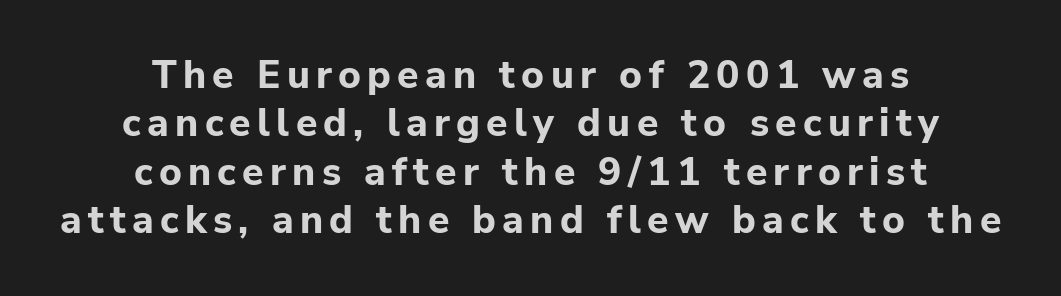
{"serif": "no", "italic": "no", "bold": "yes", "weight": "bold", "width": "normal", "stroke_contrast": "low", "x_height": "medium", "monospaced": "no", "underline": "no", "align": "center", "line_spacing_ratio": 1.24, "glyph_px": 39}
